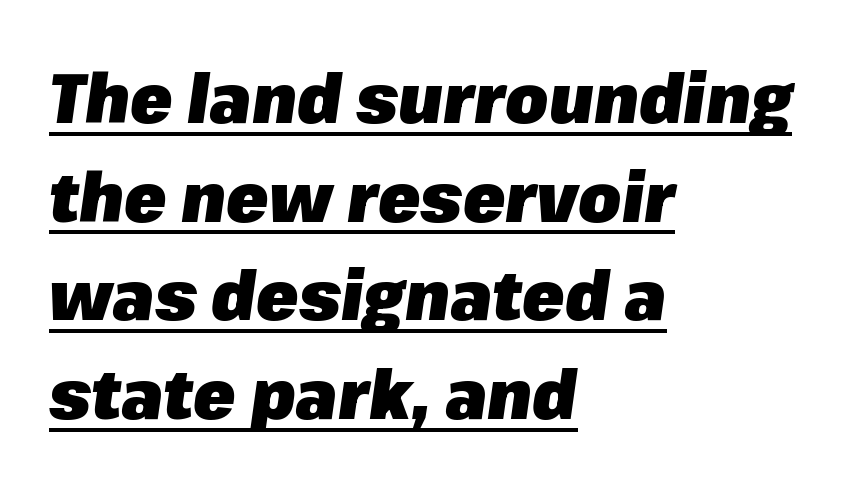
{"italic": "yes", "lean": "right", "slant_degrees": 8, "bold": "yes", "weight": "heavy", "width": "normal", "stroke_contrast": "low", "x_height": "medium", "monospaced": "no", "underline": "yes", "align": "left", "line_spacing": "normal", "line_spacing_ratio": 1.43, "letter_spacing": "normal", "letter_spacing_em": 0.0, "glyph_px": 69}
